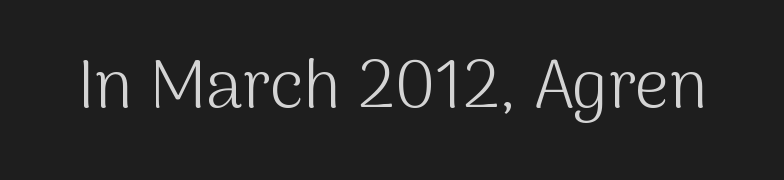
Q: Is the text bold? A: No.
Q: Is the text italic (slanted)? A: No, it is upright.
Q: Is the typeface a serif or a sans-serif typeface? A: Sans-serif.
Q: Is the text underlined? A: No.
Q: Is the spacing between letters normal or unusually wide? A: Normal.
Q: Width (condensed, normal, or wide)? A: Normal.
Q: Stroke contrast? A: Medium.
Q: x-height? A: Medium.
Q: Monospaced? A: No.
